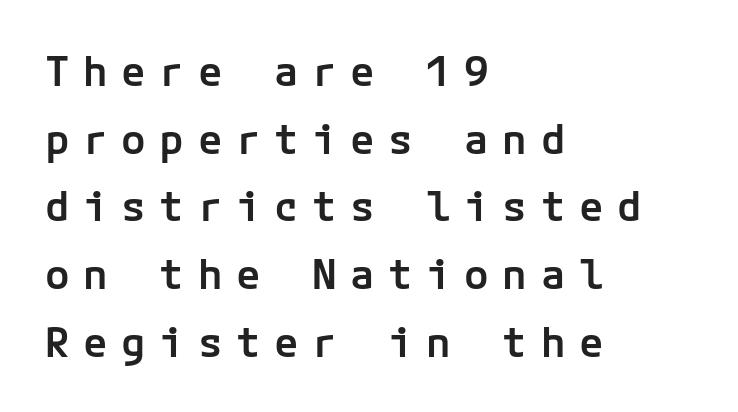
Q: Is the text bold? A: Semi-bold.
Q: Is the text italic (slanted)? A: No, it is upright.
Q: Is the typeface a serif or a sans-serif typeface? A: Sans-serif.
Q: Is the text underlined? A: No.
Q: How is the paragraph aligned? A: Left-aligned.
Q: Is the spacing between letters normal or unusually wide? A: Unusually wide.
Q: Is the spacing between lines tight, normal or loose? A: Normal.
Q: Width (condensed, normal, or wide)? A: Normal.
Q: Stroke contrast? A: Low.
Q: x-height? A: Medium.
